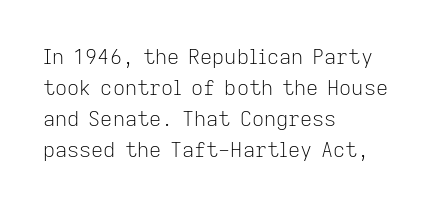
Q: Is the text bold? A: No.
Q: Is the text italic (slanted)? A: No, it is upright.
Q: Is the text underlined? A: No.
Q: How is the paragraph aligned? A: Left-aligned.
Q: Is the spacing between letters normal or unusually wide? A: Normal.
Q: Is the spacing between lines tight, normal or loose? A: Normal.
